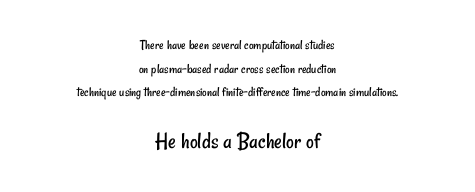
Q: Is the text bold? A: No.
Q: Is the text underlined? A: No.
Q: How is the paragraph aligned? A: Centered.
Q: Is the spacing between letters normal or unusually wide? A: Normal.
Q: Is the spacing between lines tight, normal or loose? A: Normal.
Q: Which block of text is set in a larger size, the first (top) or the second (bottom)? A: The second (bottom) one.
